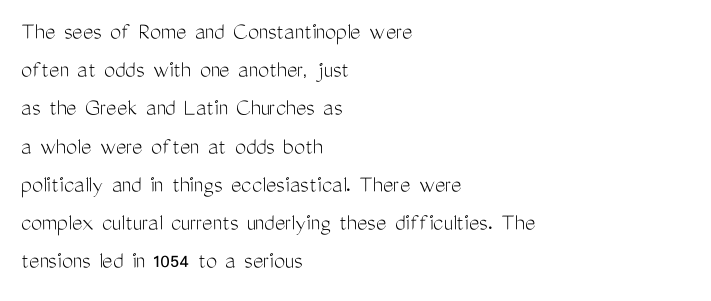
The image shows 25 px text type, upright; set left-aligned, normal line spacing (1.53x), normal letter spacing, not underlined.
